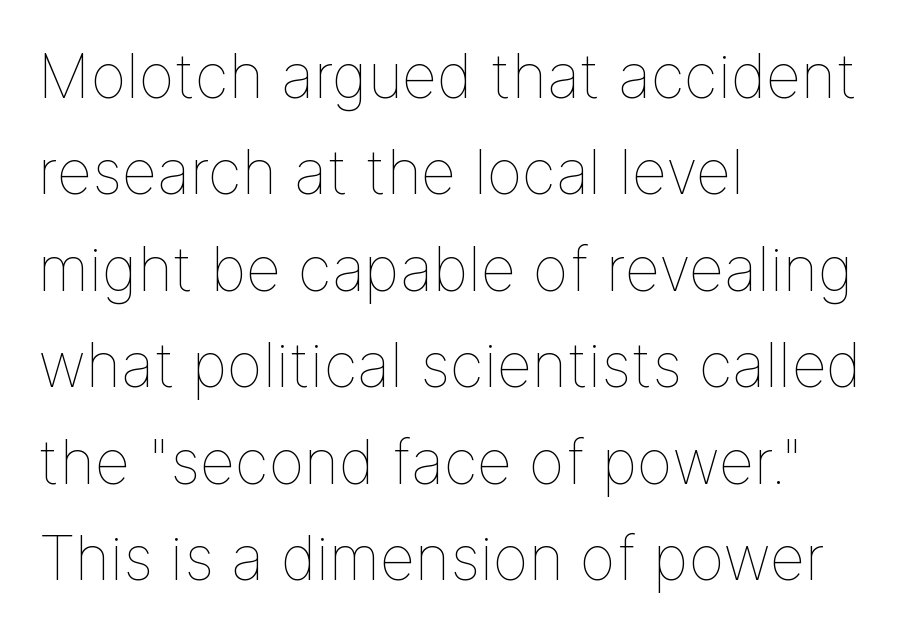
The image shows 61 px thin type, upright; set left-aligned, normal line spacing (1.58x), normal letter spacing, not underlined; low stroke contrast and a medium x-height.
